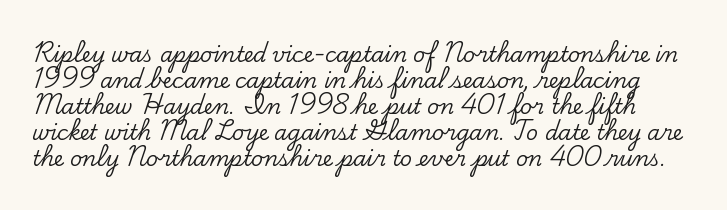
Nothing unusual about the tracking: characters are spaced as the font intends. The words here are not underlined.
